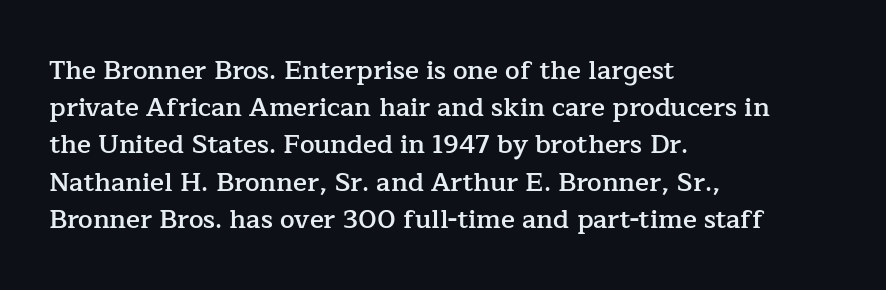
Q: Is the text bold? A: Semi-bold.
Q: Is the text italic (slanted)? A: No, it is upright.
Q: Is the text underlined? A: No.
Q: How is the paragraph aligned? A: Left-aligned.
Q: Is the spacing between letters normal or unusually wide? A: Normal.
Q: Is the spacing between lines tight, normal or loose? A: Normal.
